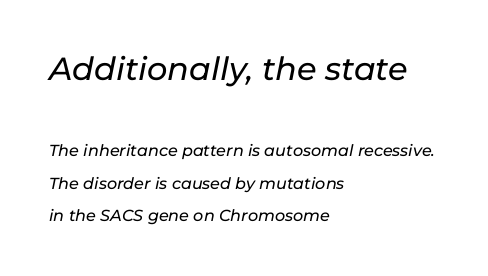
The image shows 32 px text type, italic (leaning right); set left-aligned, loose line spacing (2.04x), normal letter spacing, not underlined; the first (top) block is 2.0x larger; low stroke contrast and a medium x-height.
